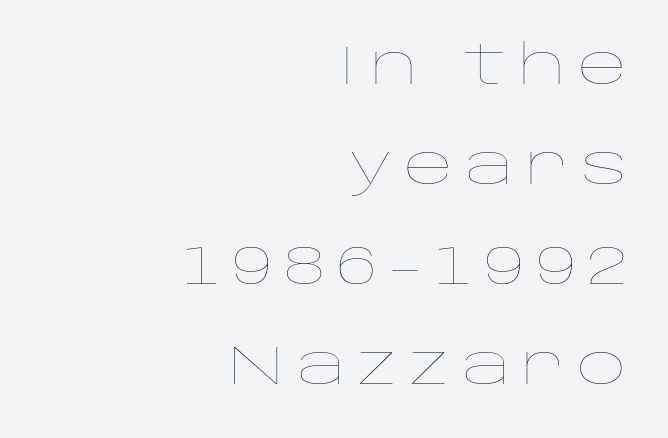
Q: Is the text bold? A: No.
Q: Is the text italic (slanted)? A: No, it is upright.
Q: Is the text underlined? A: No.
Q: How is the paragraph aligned? A: Right-aligned.
Q: Is the spacing between letters normal or unusually wide? A: Unusually wide.
Q: Width (condensed, normal, or wide)? A: Wide.
Q: Stroke contrast? A: Low.
Q: x-height? A: Large.
Q: Monospaced? A: No.
